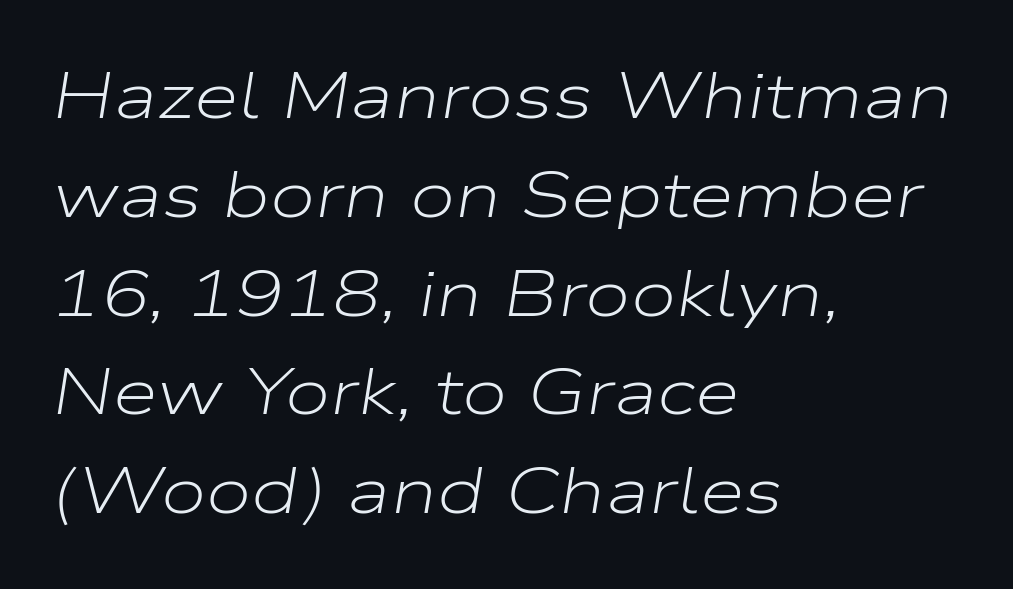
Q: Is the text bold? A: No.
Q: Is the text italic (slanted)? A: Yes, it leans right by about 9 degrees.
Q: Is the text underlined? A: No.
Q: How is the paragraph aligned? A: Left-aligned.
Q: Is the spacing between letters normal or unusually wide? A: Normal.
Q: Is the spacing between lines tight, normal or loose? A: Normal.
Q: Width (condensed, normal, or wide)? A: Wide.
Q: Stroke contrast? A: Low.
Q: x-height? A: Medium.
Q: Monospaced? A: No.
